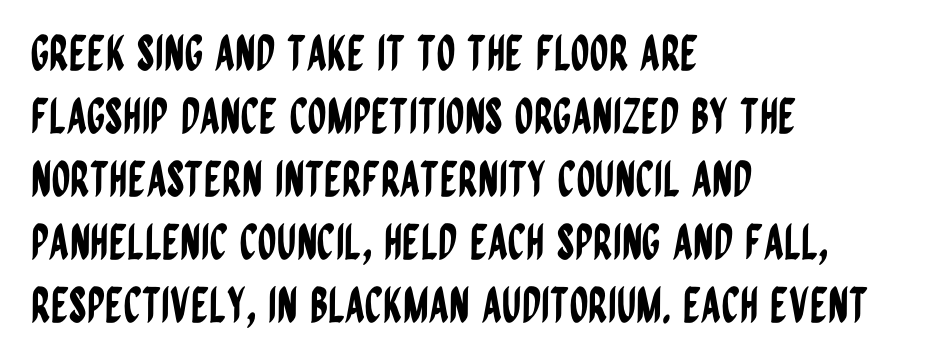
{"serif": "no", "italic": "no", "width": "condensed", "stroke_contrast": "low", "x_height": "large", "monospaced": "no", "underline": "no", "align": "left", "line_spacing": "normal", "line_spacing_ratio": 1.31, "letter_spacing": "normal", "letter_spacing_em": 0.0, "glyph_px": 48}
